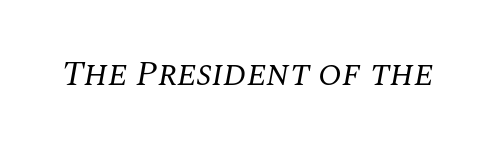
Slant detected: the letters are inclined. Check where the strokes stop: tiny serifs finish them off. A typesetter would call this proportional, since set widths differ per character. Descenders hang freely into open space. These lines keep a tight, regular rhythm from letter to letter. Weight: regular or lighter.
